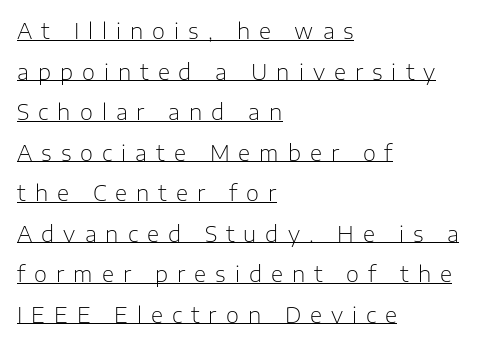
{"italic": "no", "bold": "no", "underline": "yes", "align": "left", "line_spacing": "loose", "line_spacing_ratio": 1.93, "letter_spacing": "wide", "letter_spacing_em": 0.43, "glyph_px": 21}
